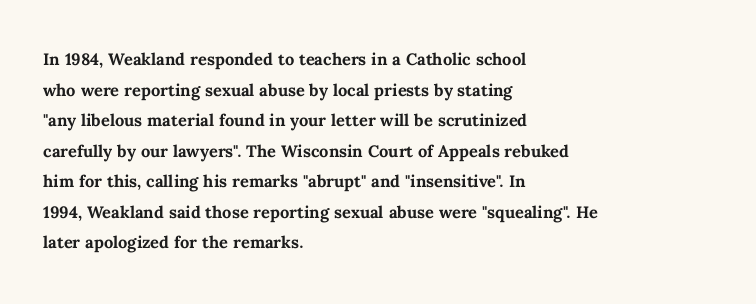
{"italic": "no", "bold": "yes", "underline": "no", "align": "left", "line_spacing": "normal", "line_spacing_ratio": 1.39, "letter_spacing": "normal", "letter_spacing_em": 0.0, "glyph_px": 22}
